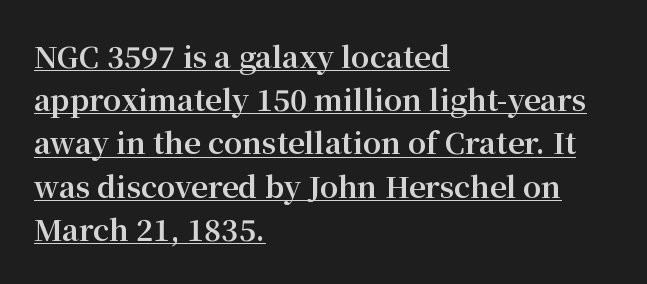
The image shows 29 px bold serif type, upright; set left-aligned, normal line spacing (1.49x), normal letter spacing, underlined; medium stroke contrast and a medium x-height.
